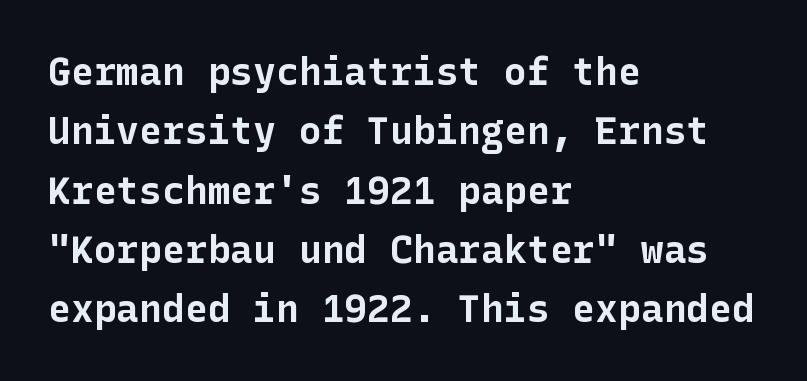
Q: Is the text bold? A: Yes.
Q: Is the text italic (slanted)? A: No, it is upright.
Q: Is the typeface a serif or a sans-serif typeface? A: Sans-serif.
Q: Is the text underlined? A: No.
Q: How is the paragraph aligned? A: Left-aligned.
Q: Is the spacing between letters normal or unusually wide? A: Normal.
Q: Is the spacing between lines tight, normal or loose? A: Normal.
Q: Width (condensed, normal, or wide)? A: Normal.
Q: Stroke contrast? A: Low.
Q: x-height? A: Medium.
